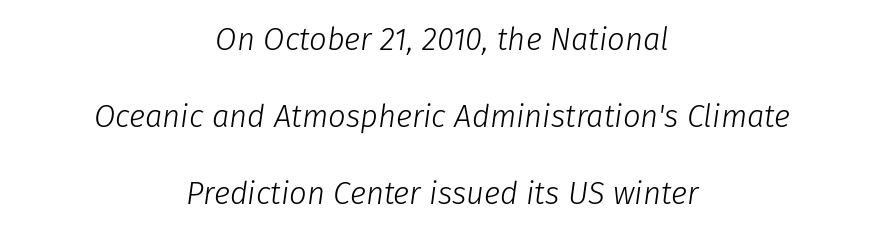
Rows of type keep a wide berth in the vertical direction. Stem width sits at or under what a default text font uses. Each word holds together tightly as a unit, with standard inter-letter gaps. Words float on clear page, feet unadorned.
